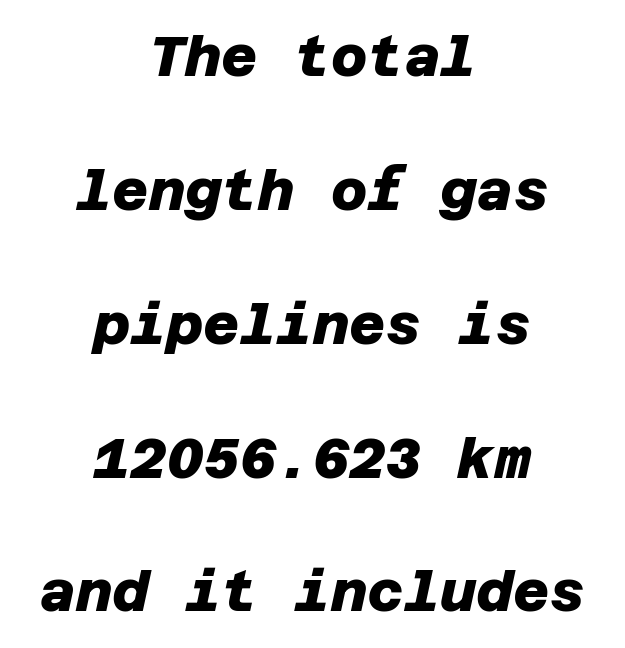
Q: Is the text bold? A: Yes.
Q: Is the typeface a serif or a sans-serif typeface? A: Sans-serif.
Q: Is the text underlined? A: No.
Q: How is the paragraph aligned? A: Centered.
Q: Is the spacing between letters normal or unusually wide? A: Normal.
Q: Is the spacing between lines tight, normal or loose? A: Loose.
Q: Width (condensed, normal, or wide)? A: Normal.
Q: Stroke contrast? A: Low.
Q: x-height? A: Large.
